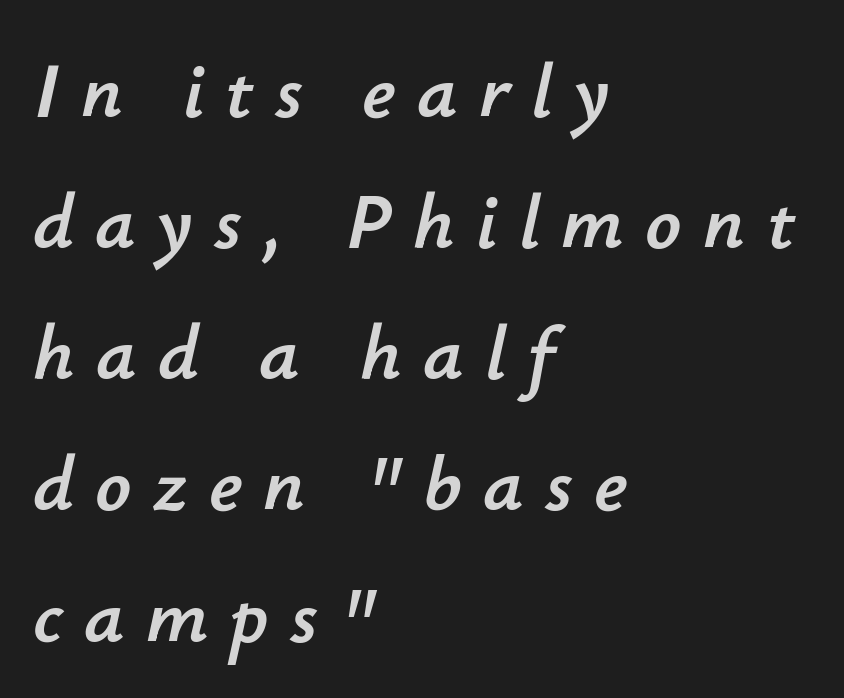
Quick note: underline off. These lines were composed using italics. Proportional: the letters do not fall into vertical columns. Leading matches the norm, producing a regular column. The rendering inserts visible extra space after every character.
